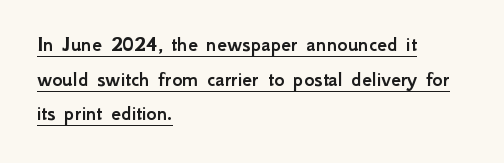
In designer terms, the underline attribute is active on this setting. The typesetter chose a ragged-right arrangement here. The passage shown stacks its lines at a standard gap. Between one letter and the next there's only the usual sliver of space. This sample uses an upright cut, with every glyph sitting square on the baseline.
